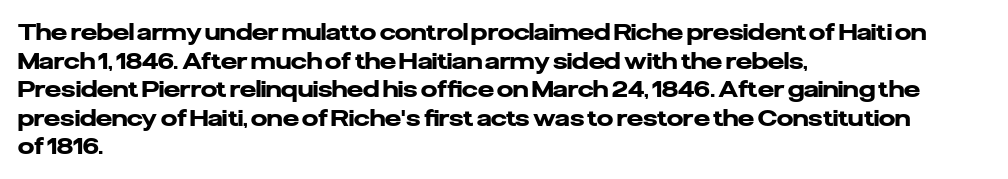
{"italic": "no", "bold": "yes", "underline": "no", "align": "left", "line_spacing_ratio": 1.24, "letter_spacing": "normal", "letter_spacing_em": 0.0, "glyph_px": 23}
